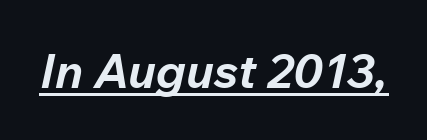
{"italic": "yes", "lean": "right", "slant_degrees": 12, "bold": "yes", "weight": "bold", "width": "normal", "stroke_contrast": "low", "x_height": "medium", "monospaced": "no", "underline": "yes", "letter_spacing": "normal", "letter_spacing_em": 0.0, "glyph_px": 48}
